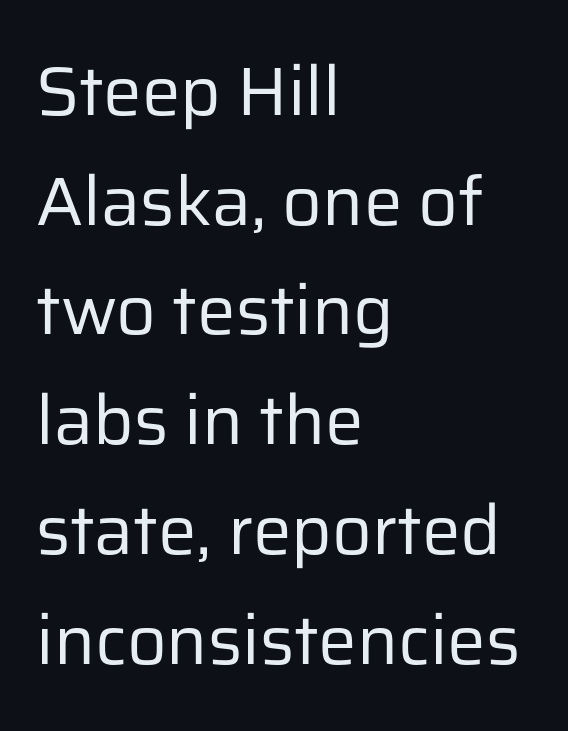
Rows of type keep a routine distance in the vertical direction. You could not count columns in this text — the font is proportionally spaced. This is the regular roman posture of the typeface. Is the stroke heavy? The answer is a plain regular-or-lighter.
